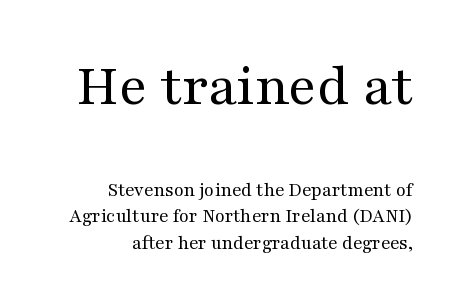
Q: Is the text bold? A: No.
Q: Is the text italic (slanted)? A: No, it is upright.
Q: Is the typeface a serif or a sans-serif typeface? A: Serif.
Q: Is the text underlined? A: No.
Q: How is the paragraph aligned? A: Right-aligned.
Q: Is the spacing between letters normal or unusually wide? A: Normal.
Q: Is the spacing between lines tight, normal or loose? A: Normal.
Q: Which block of text is set in a larger size, the first (top) or the second (bottom)? A: The first (top) one.
Q: Width (condensed, normal, or wide)? A: Wide.
Q: Stroke contrast? A: Medium.
Q: x-height? A: Medium.
Q: Monospaced? A: No.
